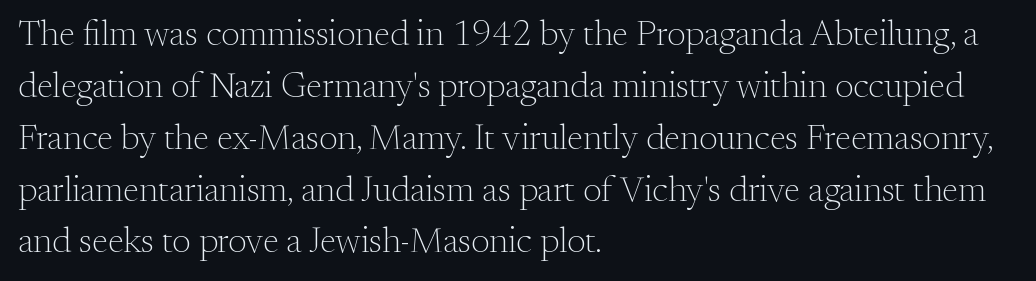
Quick note: underline off. Upright lettering throughout. The letters advance in unequal steps, a hallmark of proportional type. The tracking reads as untouched default to a designer's eye. Teacher's note: observe the even left margin — that is flush-left alignment. The face used here is seriffed, in the tradition of book romans.
